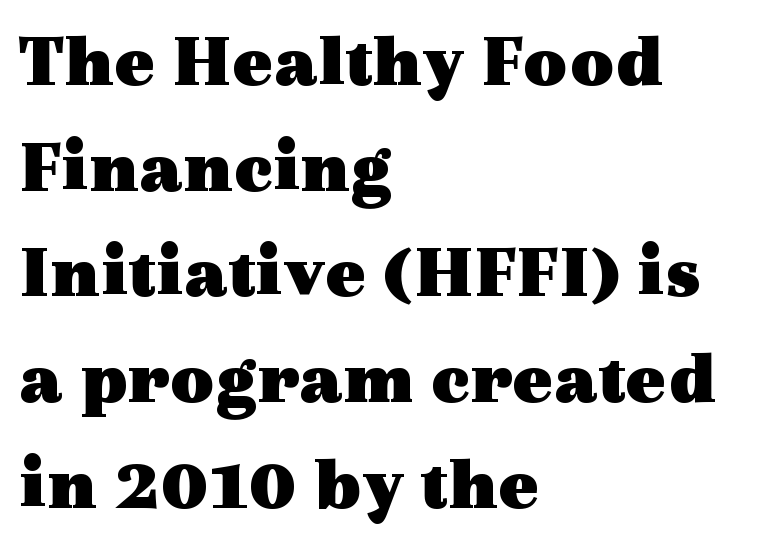
The text was rendered using a seriffed face with decorative stroke endings. Posture: vertical. The passage shown is emphatically bold. Leading matches the norm, producing a regular column.
